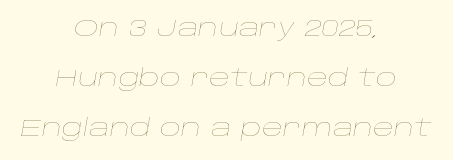
Quick note: interline space is abundant. Teacher's note: observe the equal gaps on both sides — that is centered alignment. Posture: slanted. Observe the ordinary spacing: letters are neighbours, not strangers. Weight: not bold — regular or lighter.
